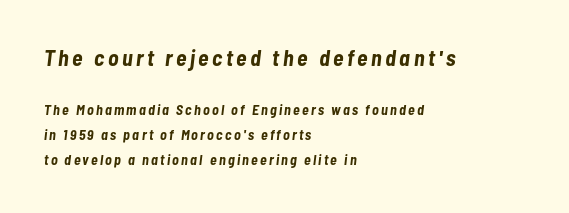
Q: Is the text bold? A: Yes.
Q: Is the text italic (slanted)? A: Yes, it leans right by about 7 degrees.
Q: Is the text underlined? A: No.
Q: How is the paragraph aligned? A: Left-aligned.
Q: Which block of text is set in a larger size, the first (top) or the second (bottom)? A: The first (top) one.
